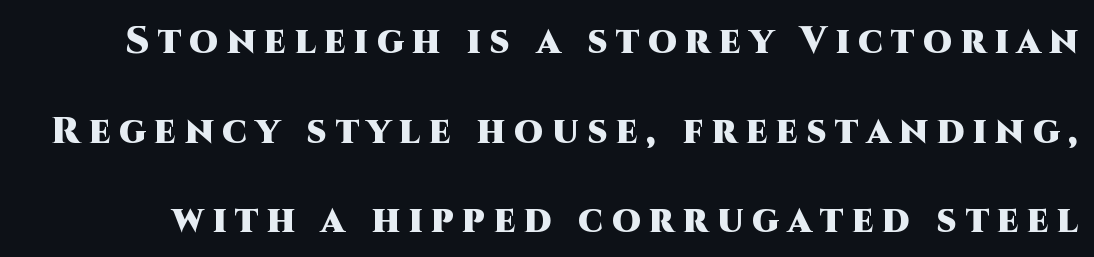
In terms of posture, this sample is upright. Quick note: underline off. The designer dialed line spacing up above the default. Is this a fixed-width face? No — the glyphs have proportional, varying widths. Compared with an ordinary text face, these strokes are far heavier — a full bold.
